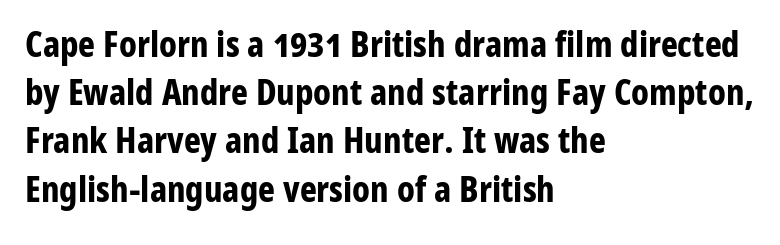
The image shows 36 px bold, condensed sans-serif type, upright; set left-aligned, normal line spacing (1.34x), normal letter spacing, not underlined; low stroke contrast and a medium x-height.
